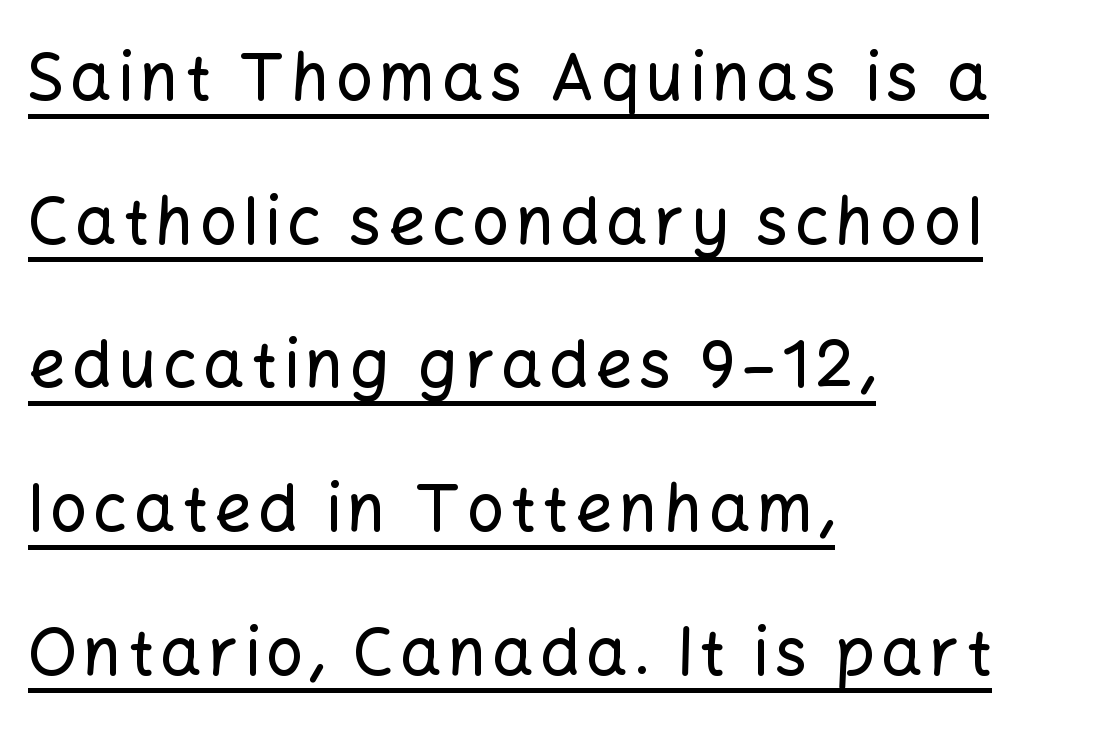
The image shows 65 px sans-serif type, upright; set left-aligned, loose line spacing (2.21x), underlined; low stroke contrast and a medium x-height.
